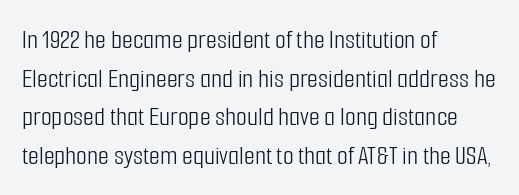
The image shows 28 px light, condensed sans-serif type, upright; set left-aligned, normal line spacing (1.38x), normal letter spacing, not underlined; low stroke contrast and a medium x-height.
